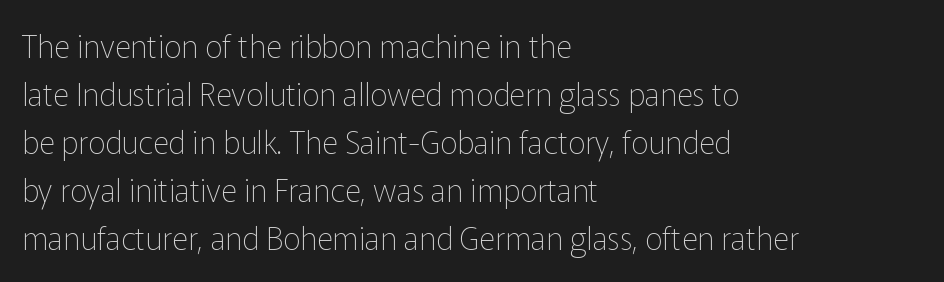
This rendering features lettering with no underline. Note the varied advance widths — an 'i' is clearly narrower than an 'm'. The ragged edge is on the right, which tells us the setting is flush left. No extra ink here — the face is not bold. To sum up the face: it is a sans, with no serifs. When letters stand straight like this, we call the style roman or upright.
